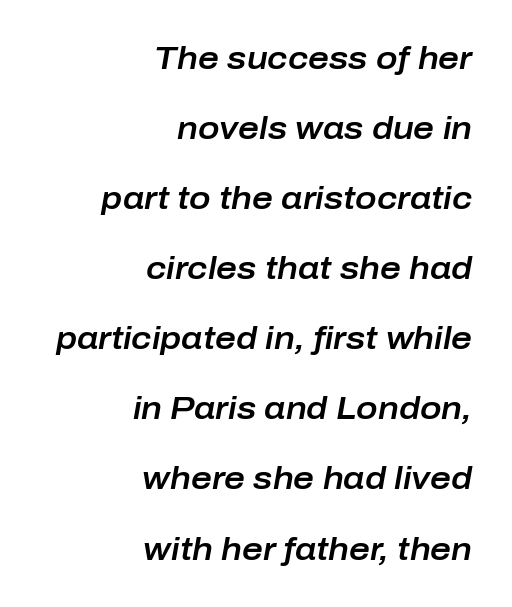
The image shows 32 px text type, italic (leaning right); set right-aligned, loose line spacing (2.19x), normal letter spacing, not underlined; low stroke contrast and a medium x-height.
